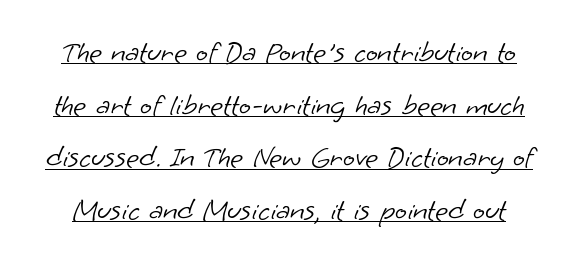
Q: Is the text bold? A: No.
Q: Is the typeface a serif or a sans-serif typeface? A: Sans-serif.
Q: Is the text underlined? A: Yes.
Q: Is the spacing between letters normal or unusually wide? A: Normal.
Q: Is the spacing between lines tight, normal or loose? A: Normal.
Q: Width (condensed, normal, or wide)? A: Normal.
Q: Stroke contrast? A: Low.
Q: x-height? A: Small.
Q: Monospaced? A: No.
